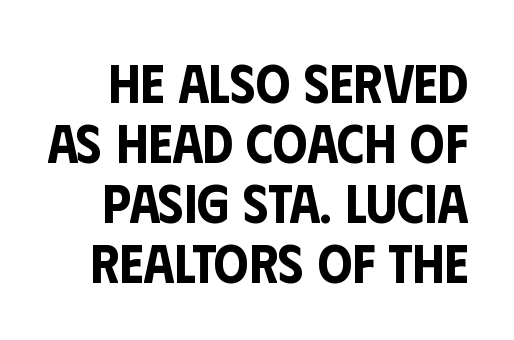
{"serif": "no", "italic": "no", "width": "condensed", "stroke_contrast": "low", "x_height": "large", "monospaced": "no", "underline": "no", "line_spacing": "tight", "line_spacing_ratio": 1.09, "letter_spacing": "normal", "letter_spacing_em": 0.0, "glyph_px": 55}
